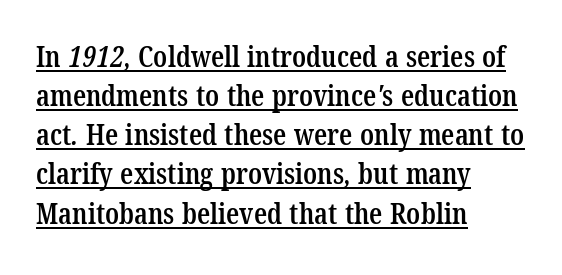
Varying glyph widths throughout — classic text-font behaviour. Beneath each row of characters lies a ruled line. The face used here is seriffed, in the tradition of book romans. On the weight axis this lands at semibold, roughly 600.
